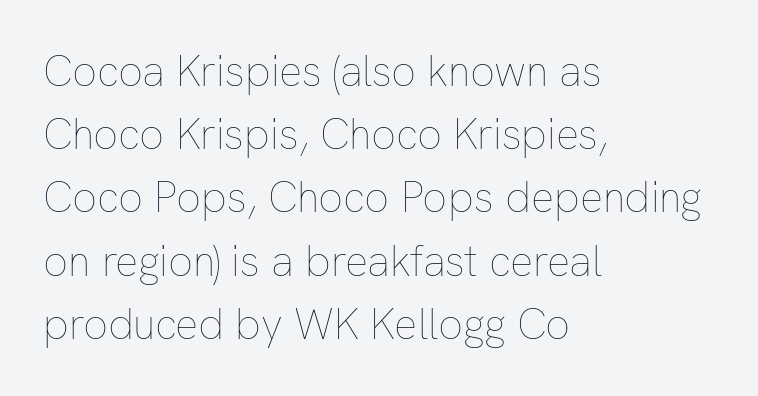
The image shows 43 px thin type, upright; set left-aligned, normal line spacing (1.47x), normal letter spacing, not underlined; low stroke contrast and a medium x-height.
